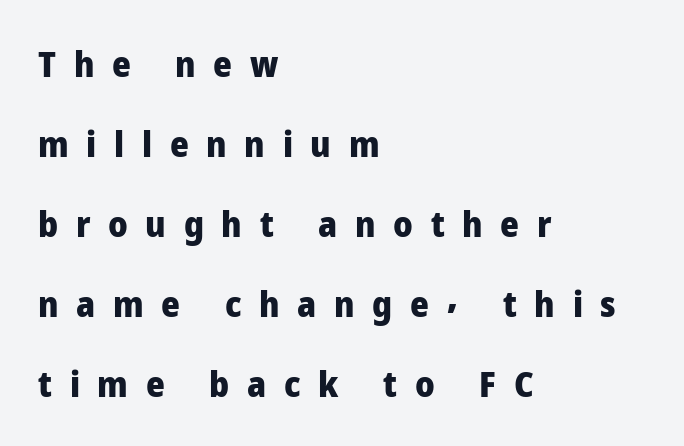
Do the letters lean? They stand straight. Compared with typical body copy, the letter spacing here is much looser. Typographic density is high because the face is bold. The rendering uses natural spacing where letterforms have individual widths. The leading is generous, giving the passage an open texture. The typesetter chose a ragged-right arrangement here.
